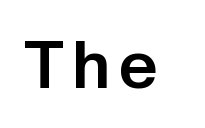
The rendering uses a bold face; every stroke is thick and dark. Honestly, there is no underline to notice here at all. Character widths vary here, with narrow letters taking less room than wide ones. This is sans-serif lettering, the kind often seen on screens and signage. If you drew a line through each stem, it would be perfectly vertical.
